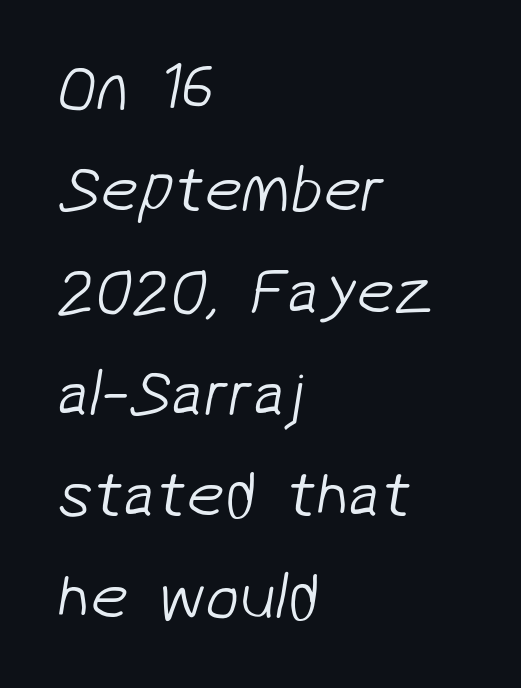
Q: Is the text bold? A: No.
Q: Is the typeface a serif or a sans-serif typeface? A: Sans-serif.
Q: Is the text underlined? A: No.
Q: How is the paragraph aligned? A: Left-aligned.
Q: Is the spacing between letters normal or unusually wide? A: Normal.
Q: Is the spacing between lines tight, normal or loose? A: Normal.
Q: Width (condensed, normal, or wide)? A: Normal.
Q: Stroke contrast? A: Low.
Q: x-height? A: Medium.
Q: Monospaced? A: No.
